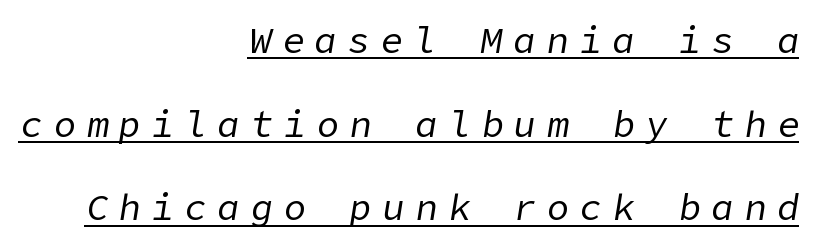
The paragraph shown leans on its right margin. Loose tracking; the words dissolve into strings of separated letters. No chunkiness to these letters — they're not bold. Each line of the rendering has a horizontal stroke beneath the glyphs.
